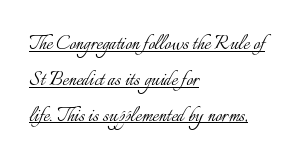
The space between consecutive lines is moderate. Typeset ragged right — the left edge is the straight one. There is no visible air inserted between adjacent glyphs.
